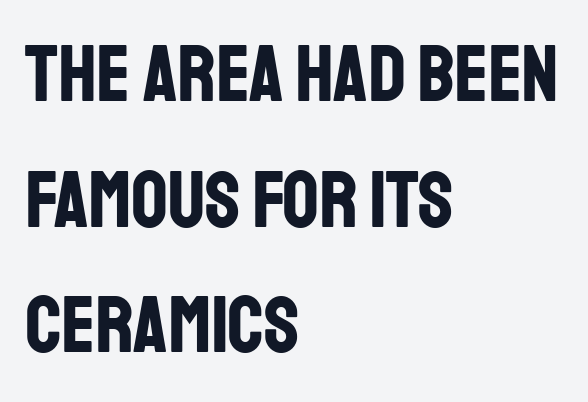
The image shows 80 px bold, condensed sans-serif type, upright; set left-aligned, normal line spacing (1.57x), normal letter spacing, not underlined; low stroke contrast and a large x-height.
